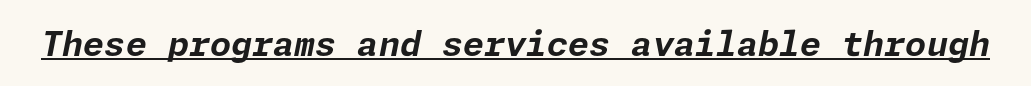
The image shows 34 px bold type, italic (leaning right); set normal letter spacing, underlined; low stroke contrast and a medium x-height.
